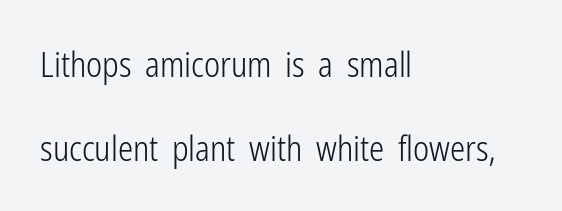
The compositor pushed each line to the left boundary. Weight class: somewhere from thin through regular. Spacing verdict: proportional, widths tailored to each character. The typography opts for an upright posture over an oblique one. Anything drawn beneath the words? Only blank space. Students, note that the glyphs here touch the page at normal intervals.
